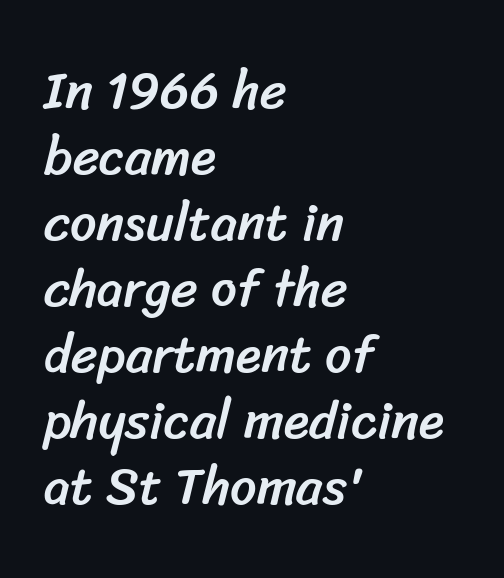
Q: Is the typeface a serif or a sans-serif typeface? A: Sans-serif.
Q: Is the text underlined? A: No.
Q: How is the paragraph aligned? A: Left-aligned.
Q: Is the spacing between letters normal or unusually wide? A: Normal.
Q: Is the spacing between lines tight, normal or loose? A: Normal.
Q: Width (condensed, normal, or wide)? A: Normal.
Q: Stroke contrast? A: Low.
Q: x-height? A: Medium.
Q: Monospaced? A: No.
